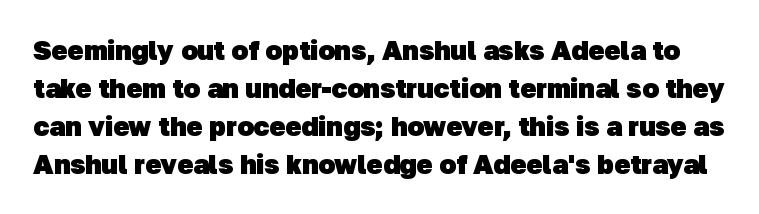
The image shows 27 px bold type; set normal line spacing (1.41x), normal letter spacing, not underlined.
